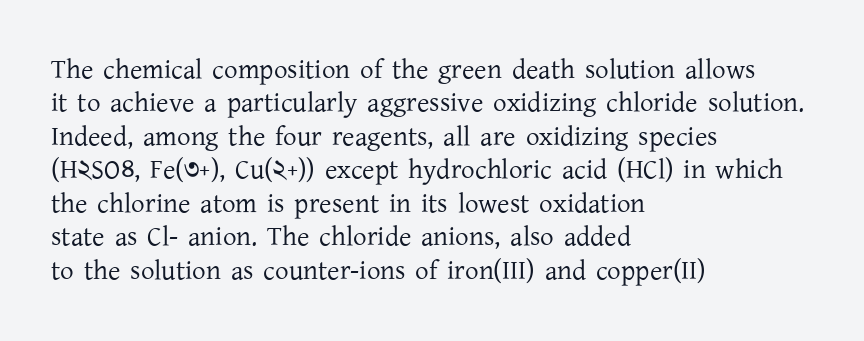
Q: Is the text bold? A: No.
Q: Is the text italic (slanted)? A: No, it is upright.
Q: Is the text underlined? A: No.
Q: How is the paragraph aligned? A: Left-aligned.
Q: Is the spacing between letters normal or unusually wide? A: Normal.
